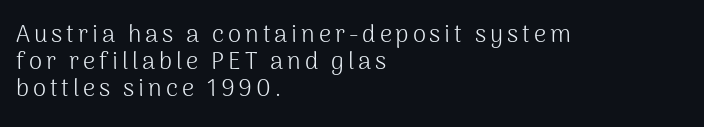
The image shows 24 px text type, upright; set left-aligned, tight line spacing (1.13x), not underlined.
